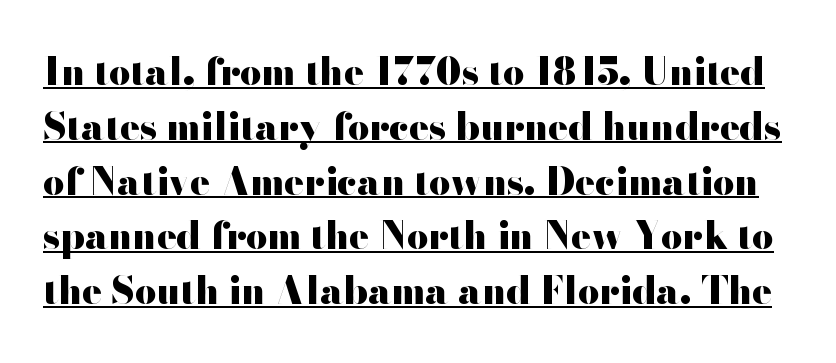
The image shows 37 px heavy, wide sans-serif type, upright; set normal line spacing (1.48x), normal letter spacing, underlined; high stroke contrast and a small x-height.
